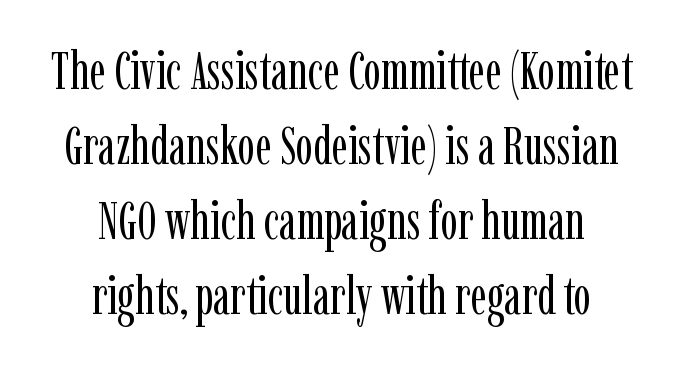
{"serif": "yes", "italic": "no", "bold": "no", "weight": "regular", "width": "condensed", "stroke_contrast": "low", "x_height": "medium", "monospaced": "no", "underline": "no", "align": "center", "line_spacing": "normal", "line_spacing_ratio": 1.44, "letter_spacing": "normal", "letter_spacing_em": 0.0, "glyph_px": 52}
